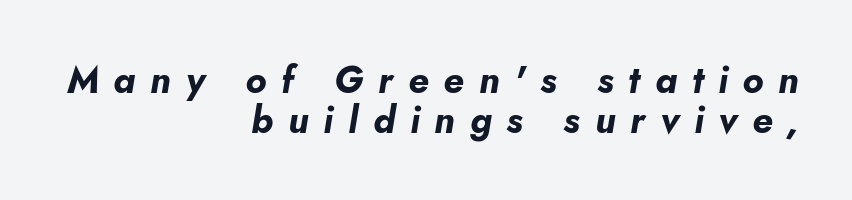
Q: Is the text bold? A: Yes.
Q: Is the text italic (slanted)? A: Yes, it leans right by about 5 degrees.
Q: Is the text underlined? A: No.
Q: How is the paragraph aligned? A: Right-aligned.
Q: Is the spacing between letters normal or unusually wide? A: Unusually wide.
Q: Is the spacing between lines tight, normal or loose? A: Tight.
Q: Width (condensed, normal, or wide)? A: Normal.
Q: Stroke contrast? A: Low.
Q: x-height? A: Small.
Q: Monospaced? A: No.
